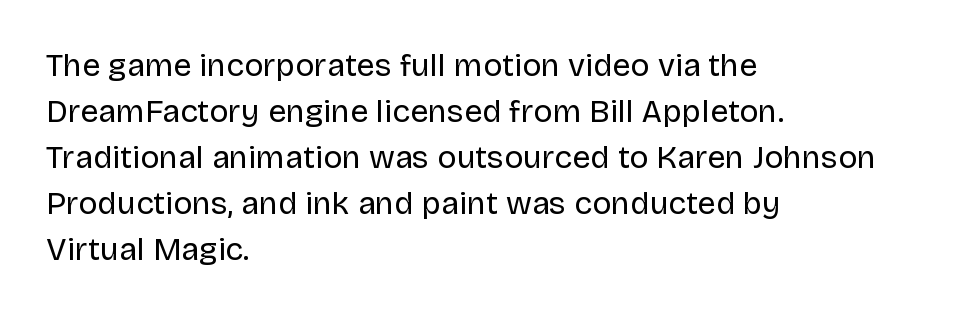
Stroke terminals: plain, sans-serif. Line spacing here is normal. No letter is thick-stroked: the sample isn't bold. There is no visible air inserted between adjacent glyphs. The foot of each line stays bare and open. The letters advance in unequal steps, a hallmark of proportional type.
